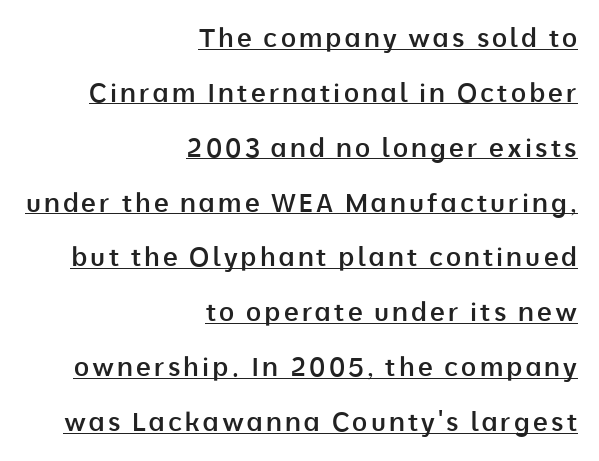
{"italic": "no", "bold": "semi", "underline": "yes", "align": "right", "line_spacing": "loose", "line_spacing_ratio": 2.11, "glyph_px": 26}
